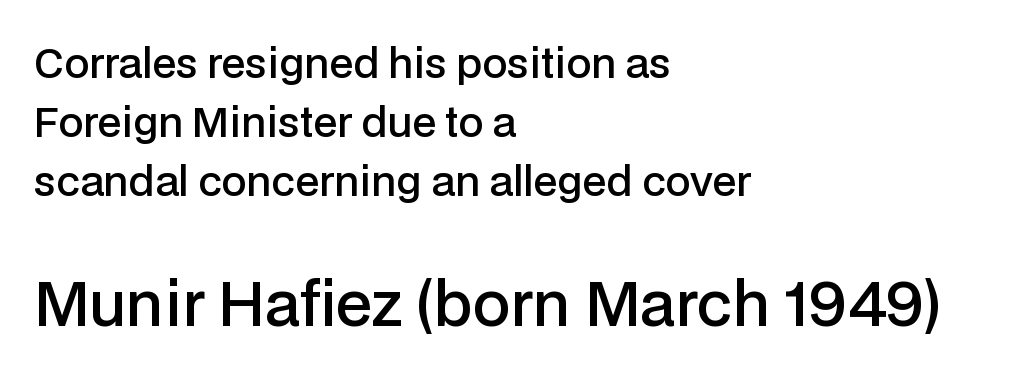
{"serif": "no", "italic": "no", "bold": "semi", "weight": "semibold", "width": "normal", "stroke_contrast": "low", "x_height": "medium", "monospaced": "no", "underline": "no", "align": "left", "line_spacing": "normal", "line_spacing_ratio": 1.48, "letter_spacing": "normal", "letter_spacing_em": 0.0, "larger_block": "second", "size_ratio": 1.5, "glyph_px": 60}
